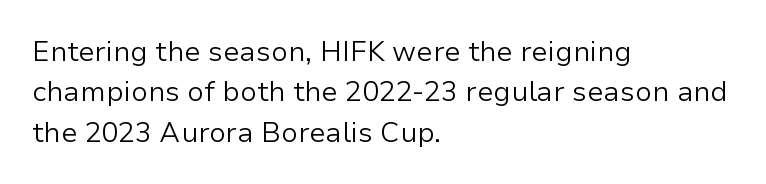
The image shows 28 px light sans-serif type, upright; set left-aligned, normal line spacing (1.44x), normal letter spacing, not underlined; low stroke contrast and a medium x-height.
